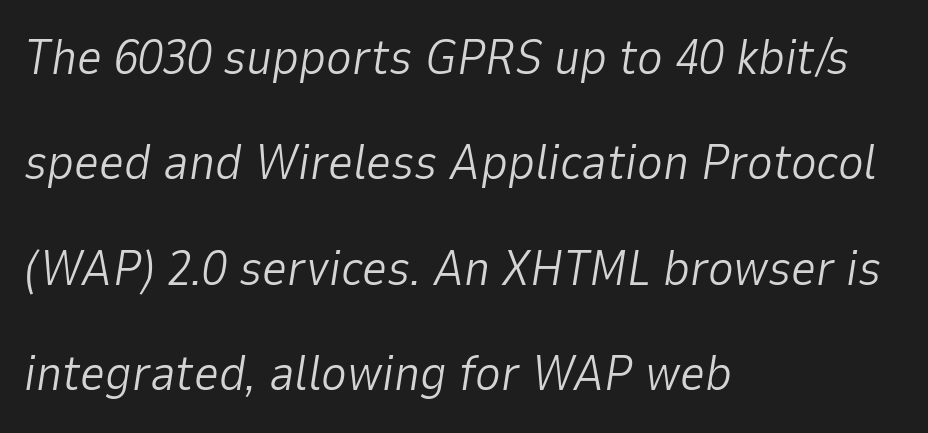
{"italic": "yes", "lean": "right", "slant_degrees": 9, "bold": "no", "weight": "light", "width": "normal", "stroke_contrast": "low", "x_height": "medium", "monospaced": "no", "underline": "no", "align": "left", "line_spacing": "loose", "line_spacing_ratio": 2.15, "letter_spacing": "normal", "letter_spacing_em": 0.0, "glyph_px": 49}
